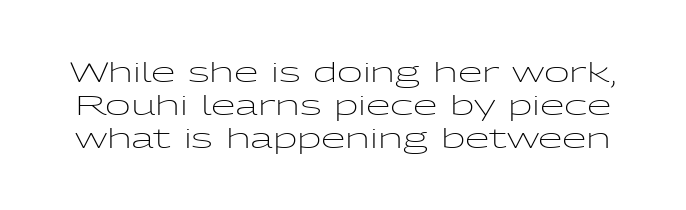
The image shows 28 px light, wide sans-serif type, upright; set line spacing 1.18x, normal letter spacing, not underlined; low stroke contrast and a medium x-height.
